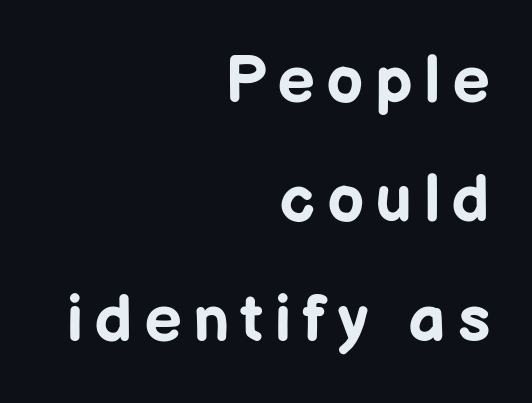
Q: Is the text bold? A: Yes.
Q: Is the text italic (slanted)? A: No, it is upright.
Q: Is the typeface a serif or a sans-serif typeface? A: Sans-serif.
Q: Is the text underlined? A: No.
Q: How is the paragraph aligned? A: Right-aligned.
Q: Width (condensed, normal, or wide)? A: Normal.
Q: Stroke contrast? A: Low.
Q: x-height? A: Medium.
Q: Monospaced? A: No.
